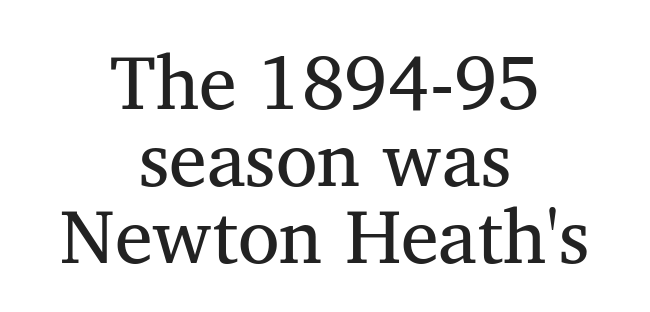
The image shows 76 px regular-weight serif type; set centered, tight line spacing (1.01x), normal letter spacing, not underlined; medium stroke contrast and a medium x-height.
